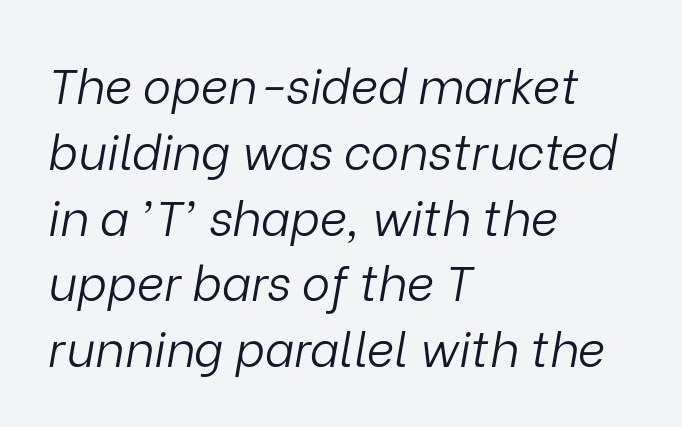
Q: Is the text bold? A: No.
Q: Is the text italic (slanted)? A: Yes, it leans right by about 9 degrees.
Q: Is the text underlined? A: No.
Q: How is the paragraph aligned? A: Left-aligned.
Q: Is the spacing between letters normal or unusually wide? A: Normal.
Q: Is the spacing between lines tight, normal or loose? A: Normal.
Q: Width (condensed, normal, or wide)? A: Normal.
Q: Stroke contrast? A: Low.
Q: x-height? A: Medium.
Q: Monospaced? A: No.
